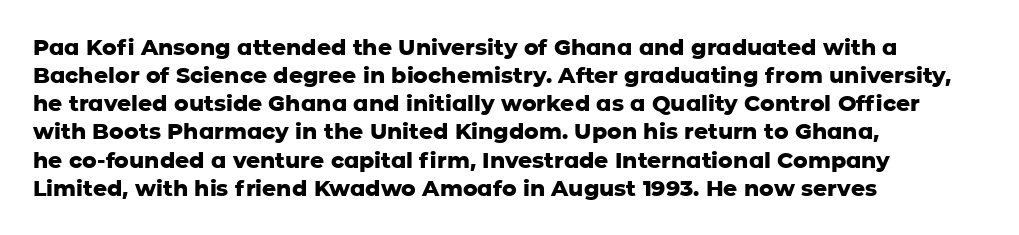
The passage is arranged the way most books set body copy — flush left. No word sits above an underline. Nobody touched the tracking dial on this one. Stroke thickness is high; the sample reads as a true bold.
